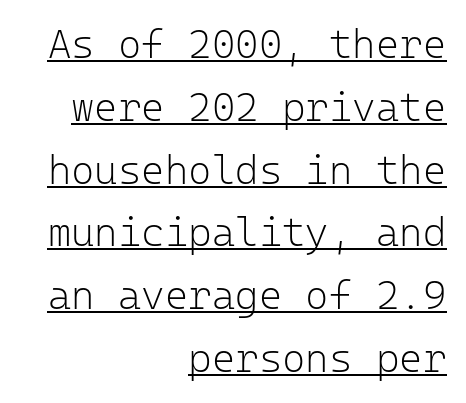
The image shows 40 px light sans-serif type, upright, monospaced; set right-aligned, normal line spacing (1.57x), normal letter spacing, underlined; low stroke contrast and a medium x-height.
